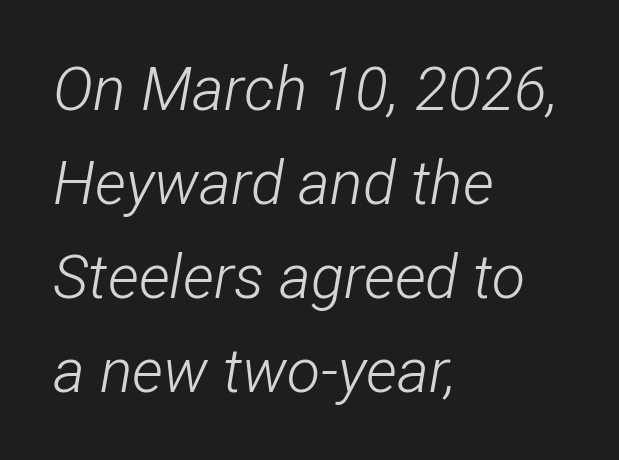
{"italic": "yes", "lean": "right", "slant_degrees": 12, "bold": "no", "weight": "light", "width": "condensed", "stroke_contrast": "low", "x_height": "medium", "monospaced": "no", "underline": "no", "align": "left", "line_spacing": "normal", "line_spacing_ratio": 1.54, "letter_spacing": "normal", "letter_spacing_em": 0.0, "glyph_px": 61}
